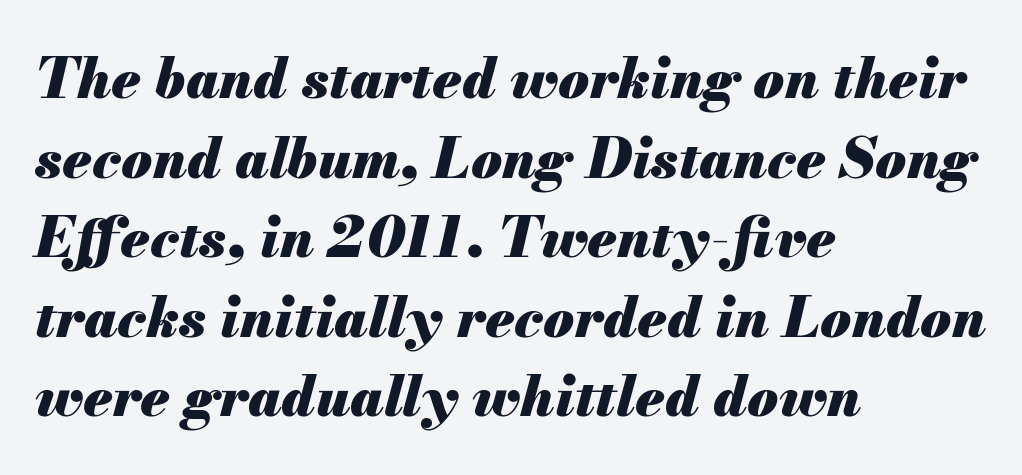
{"italic": "yes", "lean": "right", "slant_degrees": 13, "bold": "yes", "weight": "heavy", "width": "normal", "stroke_contrast": "medium", "x_height": "small", "monospaced": "no", "underline": "no", "align": "left", "line_spacing": "normal", "line_spacing_ratio": 1.42, "letter_spacing": "normal", "letter_spacing_em": 0.0, "glyph_px": 56}
